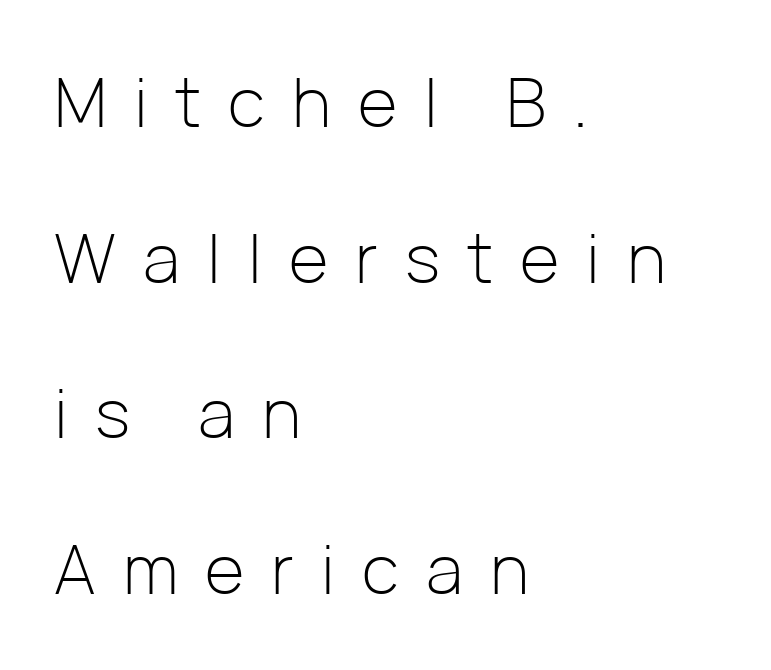
{"serif": "no", "italic": "no", "bold": "no", "weight": "light", "width": "normal", "stroke_contrast": "low", "x_height": "medium", "monospaced": "no", "underline": "no", "align": "left", "line_spacing": "loose", "line_spacing_ratio": 2.29, "letter_spacing": "wide", "letter_spacing_em": 0.4, "glyph_px": 68}
